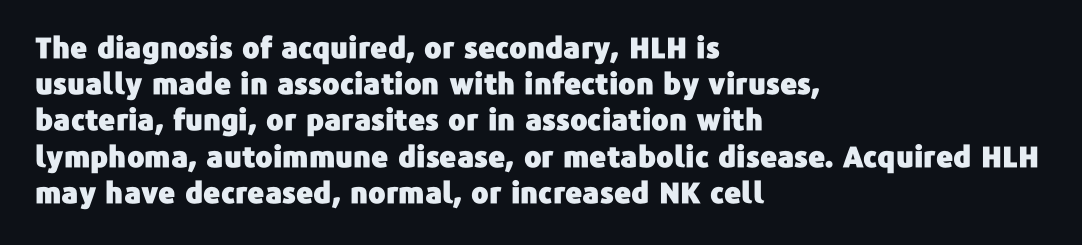
Q: Is the text italic (slanted)? A: No, it is upright.
Q: Is the typeface a serif or a sans-serif typeface? A: Sans-serif.
Q: Is the text underlined? A: No.
Q: How is the paragraph aligned? A: Left-aligned.
Q: Is the spacing between letters normal or unusually wide? A: Normal.
Q: Is the spacing between lines tight, normal or loose? A: Normal.
Q: Width (condensed, normal, or wide)? A: Normal.
Q: Stroke contrast? A: Low.
Q: x-height? A: Medium.
Q: Monospaced? A: No.
